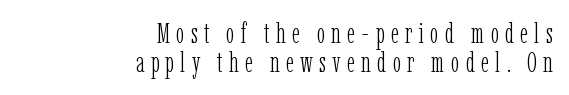
{"serif": "yes", "italic": "no", "bold": "no", "weight": "light", "width": "condensed", "stroke_contrast": "low", "x_height": "medium", "monospaced": "no", "underline": "no", "align": "right", "line_spacing": "tight", "line_spacing_ratio": 1.03, "letter_spacing": "wide", "letter_spacing_em": 0.23, "glyph_px": 28}
